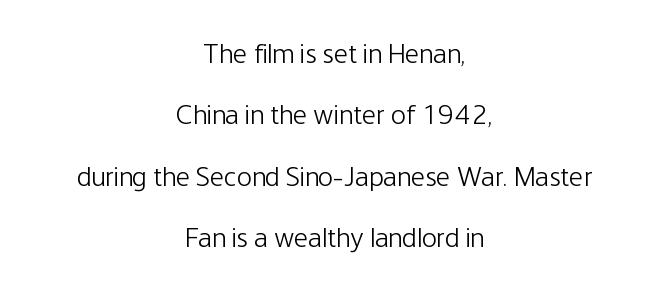
The image shows 28 px light, condensed sans-serif type, upright; set centered, loose line spacing (2.19x), normal letter spacing, not underlined; low stroke contrast and a medium x-height.
